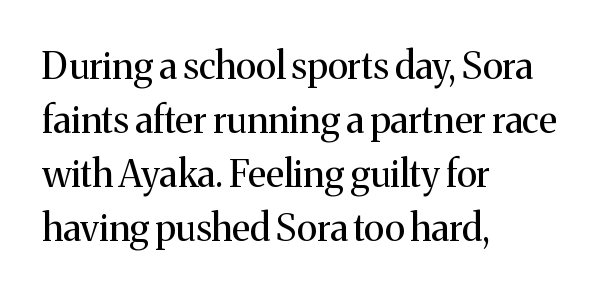
Q: Is the text bold? A: No.
Q: Is the text italic (slanted)? A: No, it is upright.
Q: Is the typeface a serif or a sans-serif typeface? A: Serif.
Q: Is the text underlined? A: No.
Q: How is the paragraph aligned? A: Left-aligned.
Q: Is the spacing between letters normal or unusually wide? A: Normal.
Q: Is the spacing between lines tight, normal or loose? A: Normal.
Q: Width (condensed, normal, or wide)? A: Normal.
Q: Stroke contrast? A: Medium.
Q: x-height? A: Medium.
Q: Monospaced? A: No.
